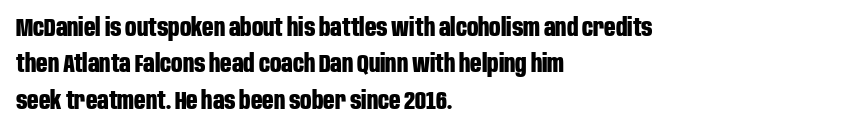
The image shows 25 px bold type, upright; set left-aligned, normal line spacing (1.46x), normal letter spacing, not underlined.
